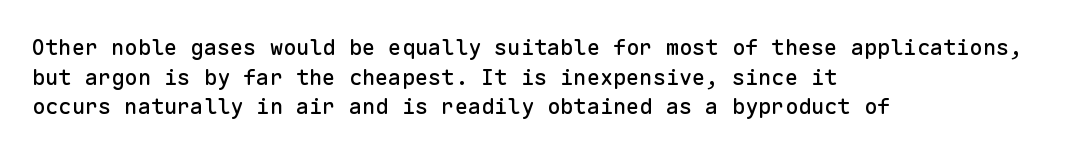
The passage shown stacks its lines at a standard gap. Look at the tracking — it's just the regular setting, nothing added. A typesetter would mark this as roman, not italic. Underlining? Definitely not there. One-word summary of the alignment: left.
